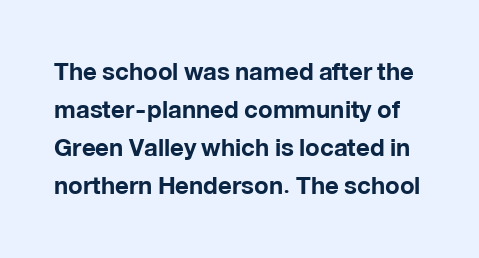
Here the glyphs are tracked normally, forming tight word shapes. The string is rendered with underlining switched off. The font is running at its bold setting. If you measured baseline to baseline, you'd find a middling distance.
